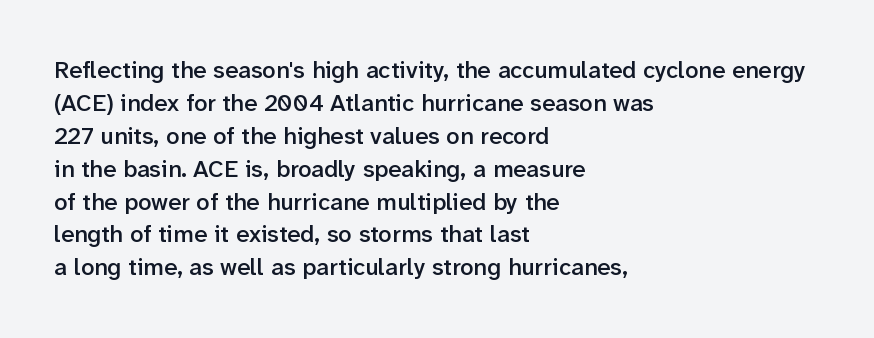
Leading: standard. The passage shown is semibold, sitting just below true bold. Descenders are the only things crossing below the line. Inter-character spacing is left at the font's built-in metrics. Notice how the stems are strictly vertical — no italics here.
